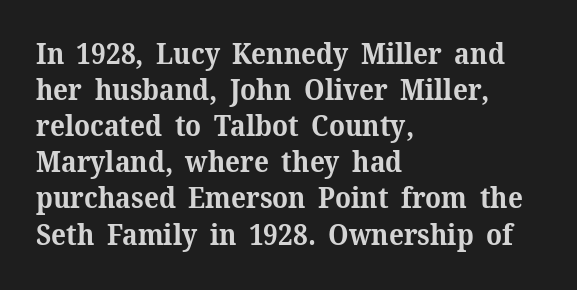
Q: Is the text bold? A: Yes.
Q: Is the text italic (slanted)? A: No, it is upright.
Q: Is the typeface a serif or a sans-serif typeface? A: Serif.
Q: Is the text underlined? A: No.
Q: How is the paragraph aligned? A: Left-aligned.
Q: Is the spacing between letters normal or unusually wide? A: Normal.
Q: Is the spacing between lines tight, normal or loose? A: Normal.
Q: Width (condensed, normal, or wide)? A: Normal.
Q: Stroke contrast? A: Medium.
Q: x-height? A: Medium.
Q: Monospaced? A: No.
